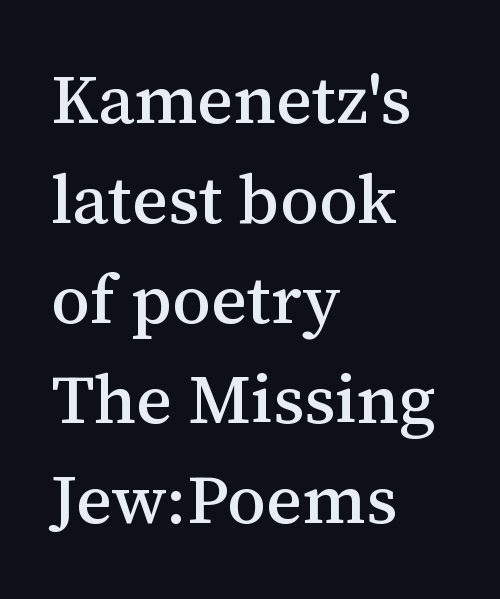
{"serif": "yes", "italic": "no", "width": "normal", "stroke_contrast": "medium", "x_height": "medium", "monospaced": "no", "underline": "no", "align": "left", "line_spacing": "normal", "line_spacing_ratio": 1.45, "letter_spacing": "normal", "letter_spacing_em": 0.0, "glyph_px": 69}
